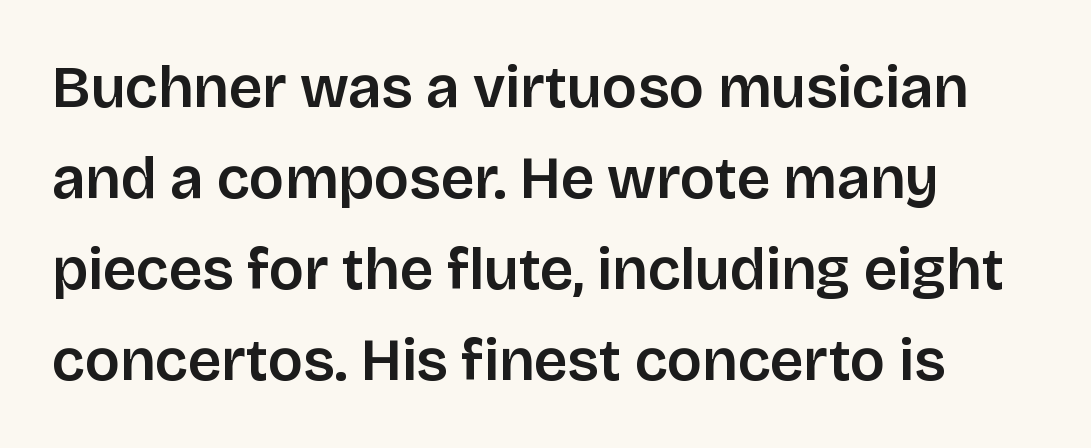
{"serif": "no", "italic": "no", "width": "normal", "stroke_contrast": "low", "x_height": "large", "monospaced": "no", "underline": "no", "align": "left", "line_spacing": "normal", "line_spacing_ratio": 1.54, "letter_spacing": "normal", "letter_spacing_em": 0.0, "glyph_px": 59}
